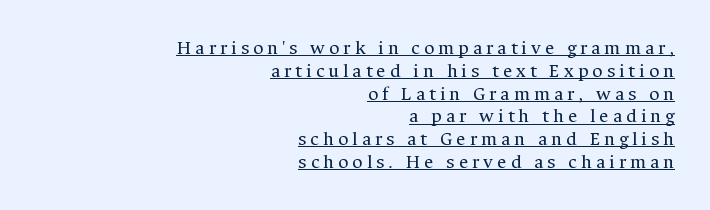
The image shows 20 px text type, upright; set right-aligned, tight line spacing (1.14x), unusually wide letter spacing (+0.2 em), underlined.
